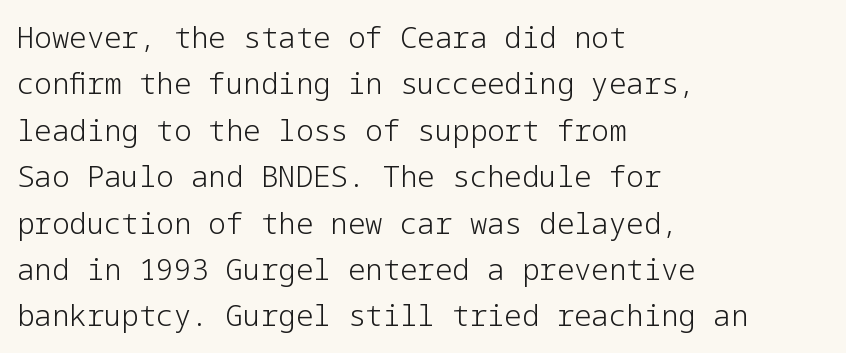
The image shows 29 px light sans-serif type, upright; set left-aligned, normal line spacing (1.6x), normal letter spacing, not underlined; low stroke contrast and a medium x-height.
